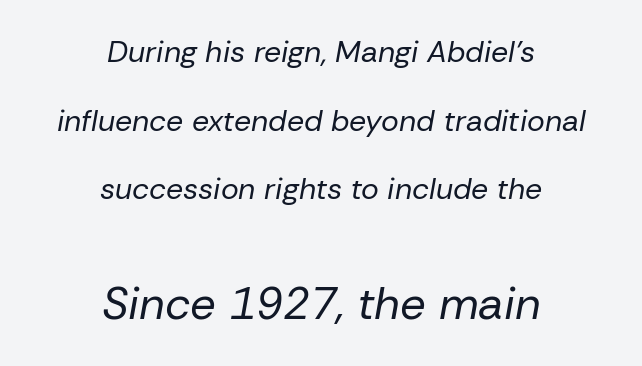
The image shows 45 px regular-weight type, italic (leaning right); set centered, loose line spacing (2.29x), normal letter spacing, not underlined; the second (bottom) block is 1.5x larger; low stroke contrast and a medium x-height.
